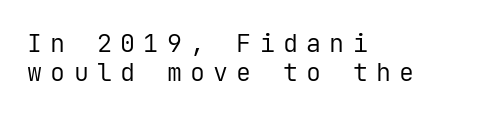
Q: Is the text bold? A: No.
Q: Is the text italic (slanted)? A: No, it is upright.
Q: Is the text underlined? A: No.
Q: How is the paragraph aligned? A: Left-aligned.
Q: Is the spacing between letters normal or unusually wide? A: Unusually wide.
Q: Is the spacing between lines tight, normal or loose? A: Tight.
